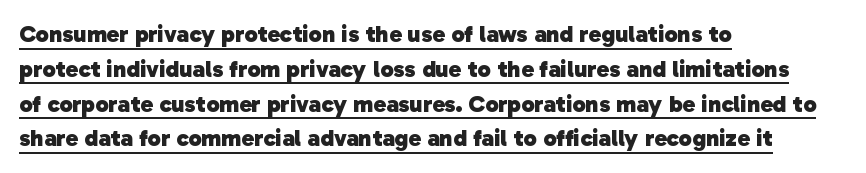
Descenders here cross a horizontal rule under the line. Default kerning and tracking; the words read as compact shapes. Evenly set lines give the paragraph a standard silhouette. Heft: maximum for text — a bold. The lines are quadded left.
